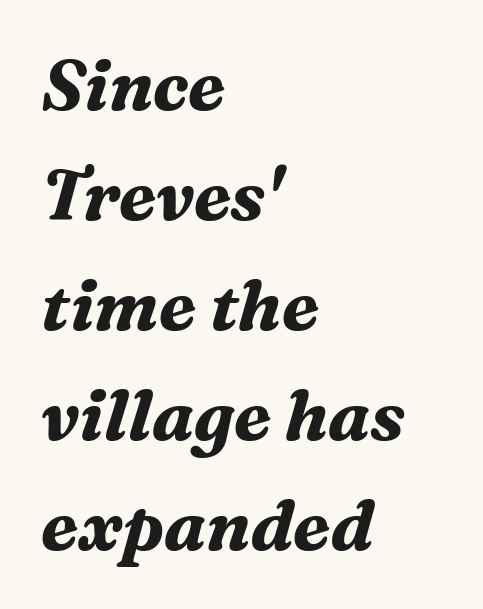
Q: Is the text bold? A: Yes.
Q: Is the text italic (slanted)? A: Yes, it leans right by about 16 degrees.
Q: Is the typeface a serif or a sans-serif typeface? A: Serif.
Q: Is the text underlined? A: No.
Q: How is the paragraph aligned? A: Left-aligned.
Q: Is the spacing between letters normal or unusually wide? A: Normal.
Q: Is the spacing between lines tight, normal or loose? A: Normal.
Q: Width (condensed, normal, or wide)? A: Normal.
Q: Stroke contrast? A: Medium.
Q: x-height? A: Medium.
Q: Monospaced? A: No.
